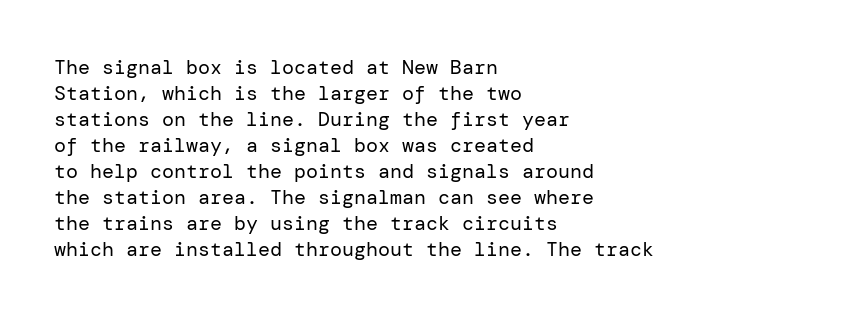
Where is the straight margin? On the left. This sample keeps an unexceptional amount of space between lines. The typesetting does not lean heavy: it is not bold. The gaps between neighbouring characters are ordinary and unremarkable. A clean baseline with only descenders dipping below it.
